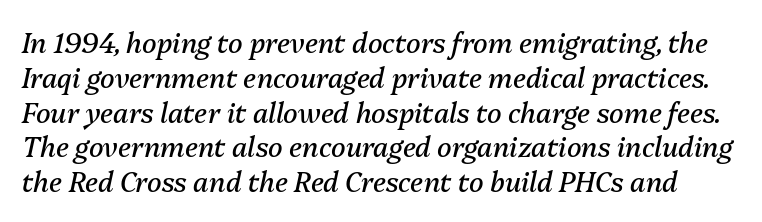
The lettering tilts uniformly, giving the passage an italic look. Honestly, there is no underline to notice here at all. The letters sit at their default tracking, neither squeezed nor spread. Is the type heavy? It reads as light-to-regular instead.
